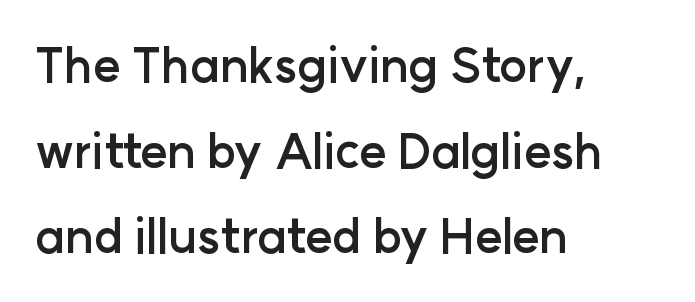
Q: Is the text bold? A: Yes.
Q: Is the text italic (slanted)? A: No, it is upright.
Q: Is the typeface a serif or a sans-serif typeface? A: Sans-serif.
Q: Is the text underlined? A: No.
Q: How is the paragraph aligned? A: Left-aligned.
Q: Is the spacing between letters normal or unusually wide? A: Normal.
Q: Width (condensed, normal, or wide)? A: Normal.
Q: Stroke contrast? A: Low.
Q: x-height? A: Medium.
Q: Monospaced? A: No.
